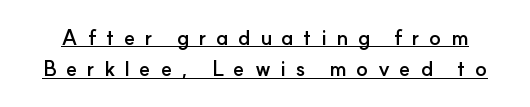
{"italic": "no", "bold": "yes", "underline": "yes", "line_spacing": "normal", "line_spacing_ratio": 1.5, "letter_spacing": "wide", "letter_spacing_em": 0.45, "glyph_px": 21}
